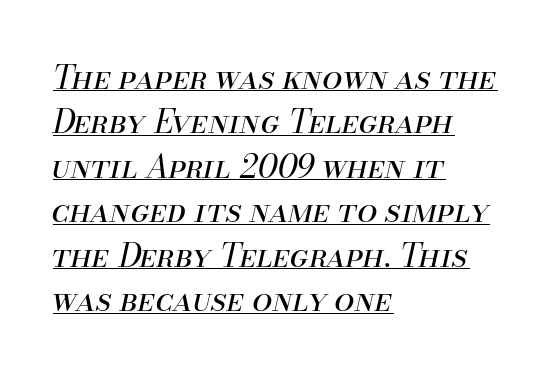
The image shows 32 px regular-weight type, italic (leaning right); set left-aligned, normal line spacing (1.39x), normal letter spacing, underlined; medium stroke contrast and a small x-height.
